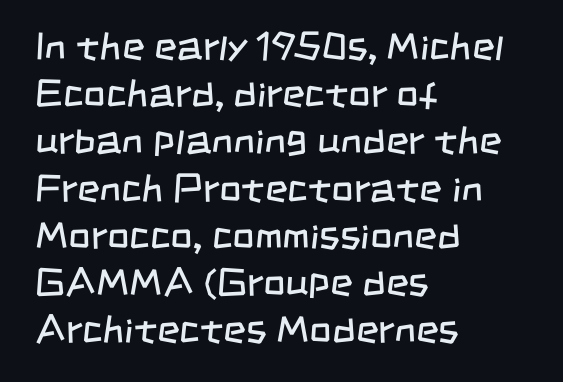
Q: Is the text bold? A: No.
Q: Is the typeface a serif or a sans-serif typeface? A: Sans-serif.
Q: Is the text underlined? A: No.
Q: How is the paragraph aligned? A: Left-aligned.
Q: Is the spacing between letters normal or unusually wide? A: Normal.
Q: Width (condensed, normal, or wide)? A: Condensed.
Q: Stroke contrast? A: Low.
Q: x-height? A: Large.
Q: Monospaced? A: No.
